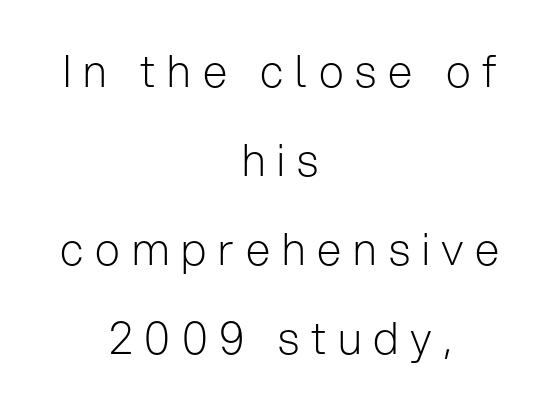
The image shows 44 px light sans-serif type, upright; set centered, loose line spacing (2.02x), unusually wide letter spacing (+0.27 em), not underlined; low stroke contrast and a medium x-height.
